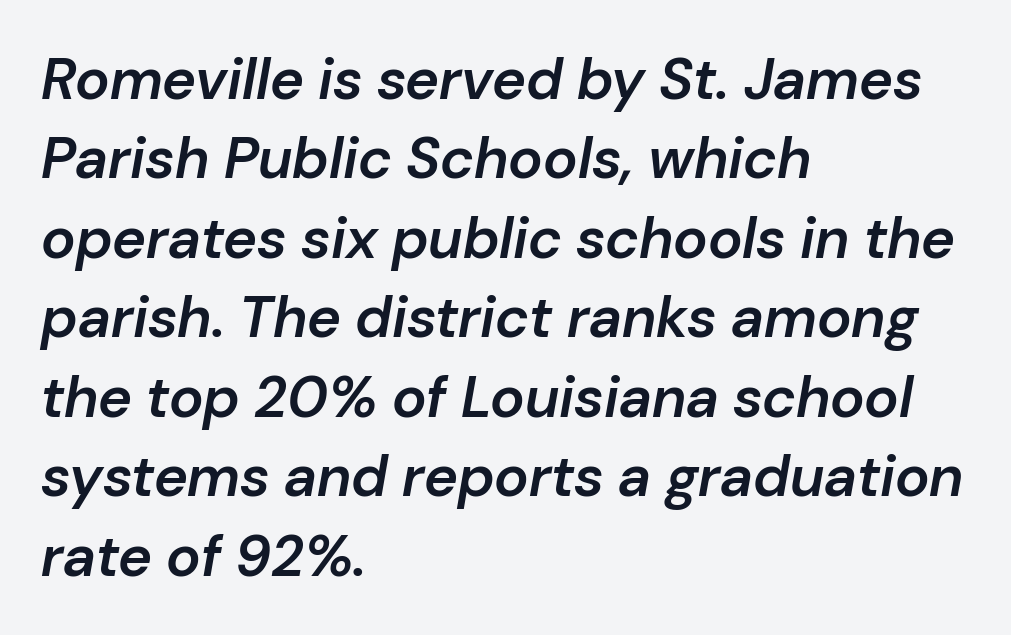
The image shows 58 px semibold type, italic (leaning right); set left-aligned, normal line spacing (1.37x), normal letter spacing, not underlined; low stroke contrast and a medium x-height.
